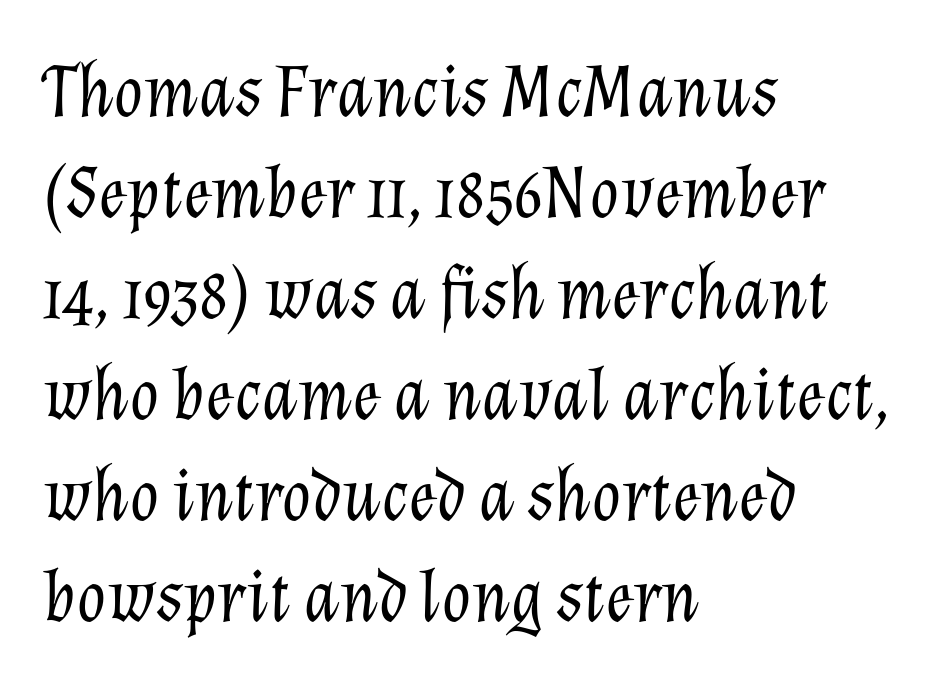
Q: Is the text bold? A: No.
Q: Is the text italic (slanted)? A: Yes, it leans right by about 12 degrees.
Q: Is the text underlined? A: No.
Q: How is the paragraph aligned? A: Left-aligned.
Q: Is the spacing between letters normal or unusually wide? A: Normal.
Q: Is the spacing between lines tight, normal or loose? A: Normal.
Q: Width (condensed, normal, or wide)? A: Normal.
Q: Stroke contrast? A: Low.
Q: x-height? A: Medium.
Q: Monospaced? A: No.
